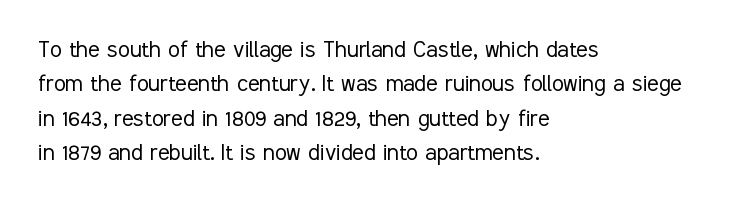
The image shows 27 px text type, upright; set left-aligned, normal line spacing (1.27x), normal letter spacing, not underlined.
